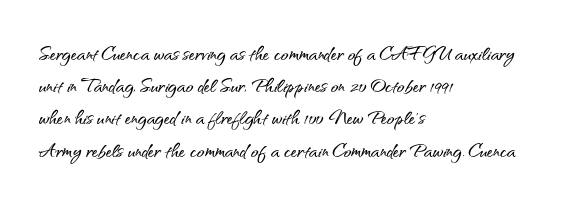
Q: Is the text italic (slanted)? A: Yes.
Q: Is the text underlined? A: No.
Q: How is the paragraph aligned? A: Left-aligned.
Q: Is the spacing between letters normal or unusually wide? A: Normal.
Q: Is the spacing between lines tight, normal or loose? A: Normal.
